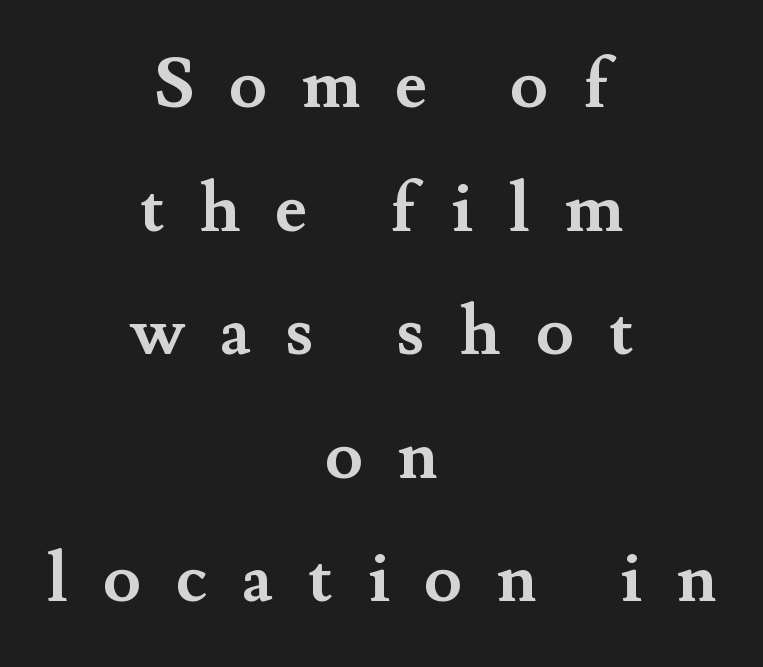
This rendering uses center alignment, leaving both contours irregular but symmetric. The type sits square on the baseline with zero lean. Students, this is bold: see how much ink each stroke carries. Unlike a clean sans, this face finishes its strokes with serifs. Here the designer chose a conventional face with non-uniform glyph widths. Does extra space separate the letters? Yes, quite a lot of it.
